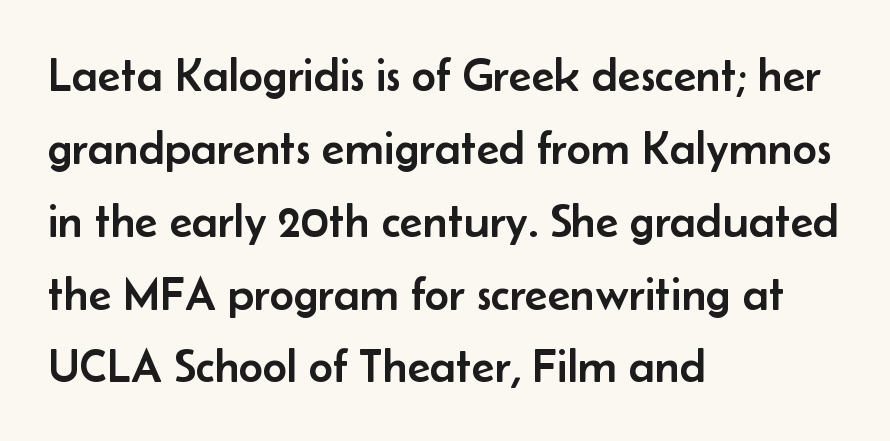
The image shows 47 px sans-serif type, upright; set left-aligned, normal line spacing (1.55x), normal letter spacing, not underlined; low stroke contrast and a small x-height.
